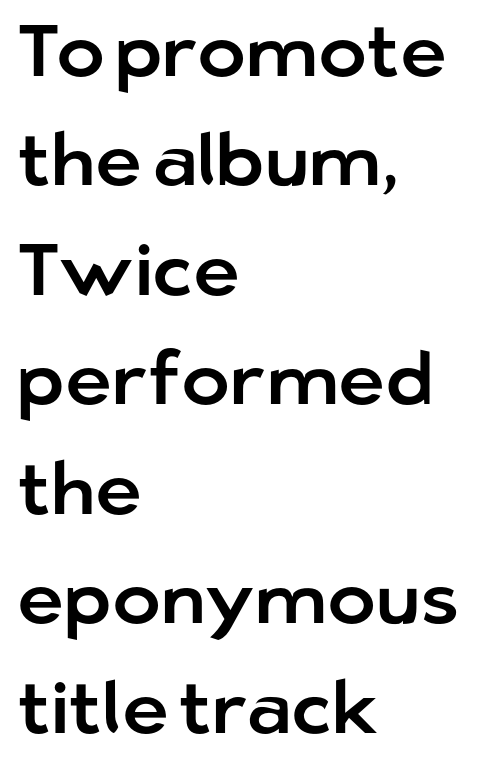
Q: Is the text italic (slanted)? A: No, it is upright.
Q: Is the typeface a serif or a sans-serif typeface? A: Sans-serif.
Q: Is the text underlined? A: No.
Q: How is the paragraph aligned? A: Left-aligned.
Q: Is the spacing between letters normal or unusually wide? A: Normal.
Q: Is the spacing between lines tight, normal or loose? A: Normal.
Q: Width (condensed, normal, or wide)? A: Normal.
Q: Stroke contrast? A: Low.
Q: x-height? A: Medium.
Q: Monospaced? A: No.
